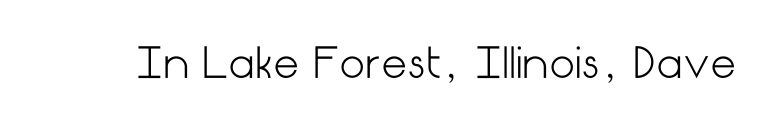
Q: Is the text bold? A: No.
Q: Is the text italic (slanted)? A: No, it is upright.
Q: Is the typeface a serif or a sans-serif typeface? A: Sans-serif.
Q: Is the text underlined? A: No.
Q: Is the spacing between letters normal or unusually wide? A: Normal.
Q: Width (condensed, normal, or wide)? A: Normal.
Q: Stroke contrast? A: Low.
Q: x-height? A: Medium.
